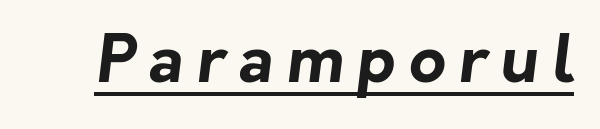
The image shows 64 px bold sans-serif type; set unusually wide letter spacing (+0.2 em), underlined; low stroke contrast and a medium x-height.
